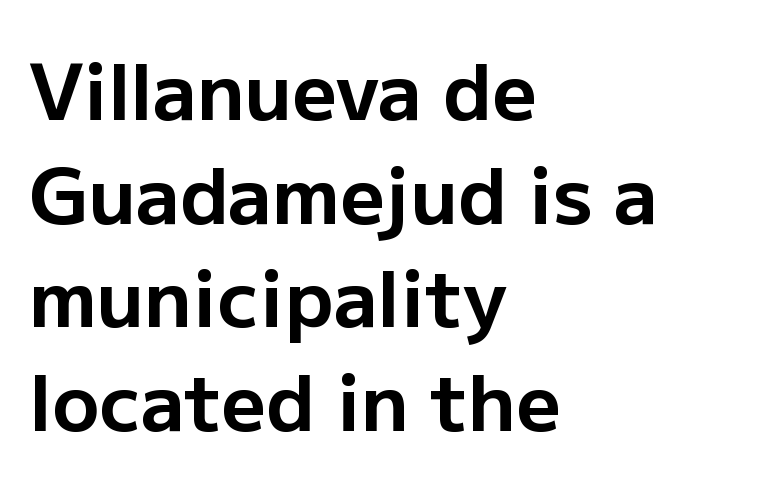
The rendering anchors every line to the left-hand side. No feet cap the strokes, marking this as sans-serif type. The passage shown is typed in a proportional face where columns would drift. Horizontal bands of white between lines are of average thickness.
